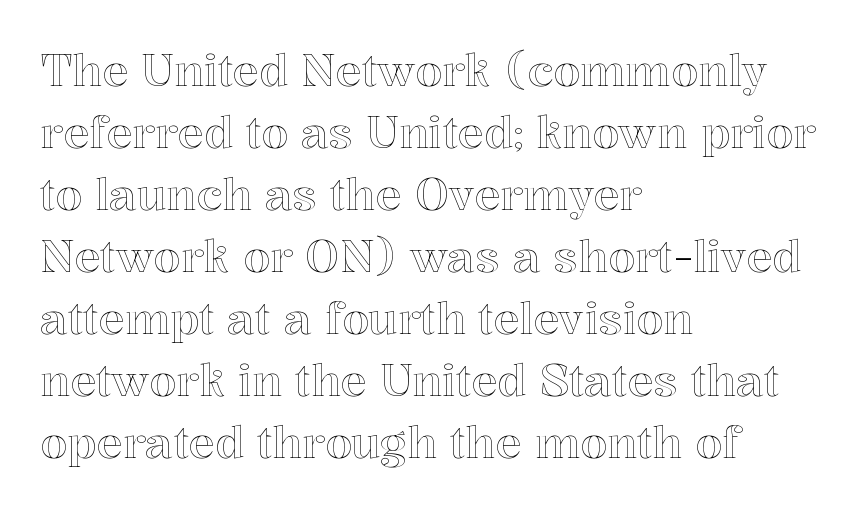
{"italic": "no", "width": "normal", "x_height": "medium", "monospaced": "no", "underline": "no", "align": "left", "line_spacing": "normal", "line_spacing_ratio": 1.41, "letter_spacing": "normal", "letter_spacing_em": 0.0, "glyph_px": 44}
